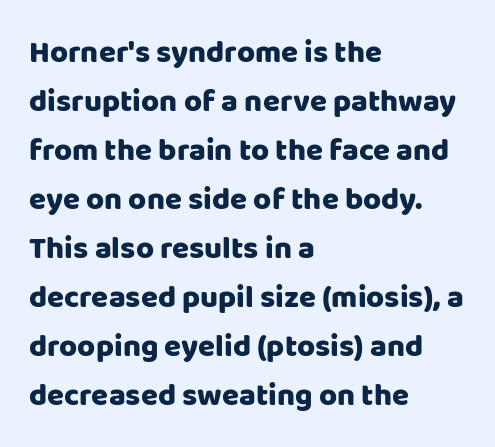
{"serif": "no", "italic": "no", "width": "normal", "stroke_contrast": "low", "x_height": "large", "monospaced": "no", "underline": "no", "align": "left", "line_spacing": "normal", "line_spacing_ratio": 1.58, "letter_spacing": "normal", "letter_spacing_em": 0.0, "glyph_px": 31}
